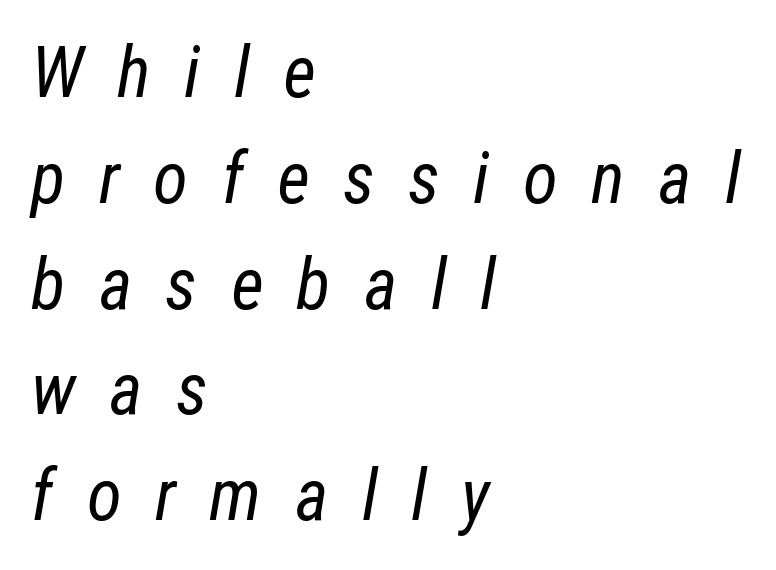
{"italic": "yes", "lean": "right", "slant_degrees": 12, "bold": "no", "weight": "regular", "width": "condensed", "stroke_contrast": "low", "x_height": "medium", "monospaced": "no", "underline": "no", "align": "left", "line_spacing": "normal", "line_spacing_ratio": 1.49, "letter_spacing": "wide", "letter_spacing_em": 0.47, "glyph_px": 71}
